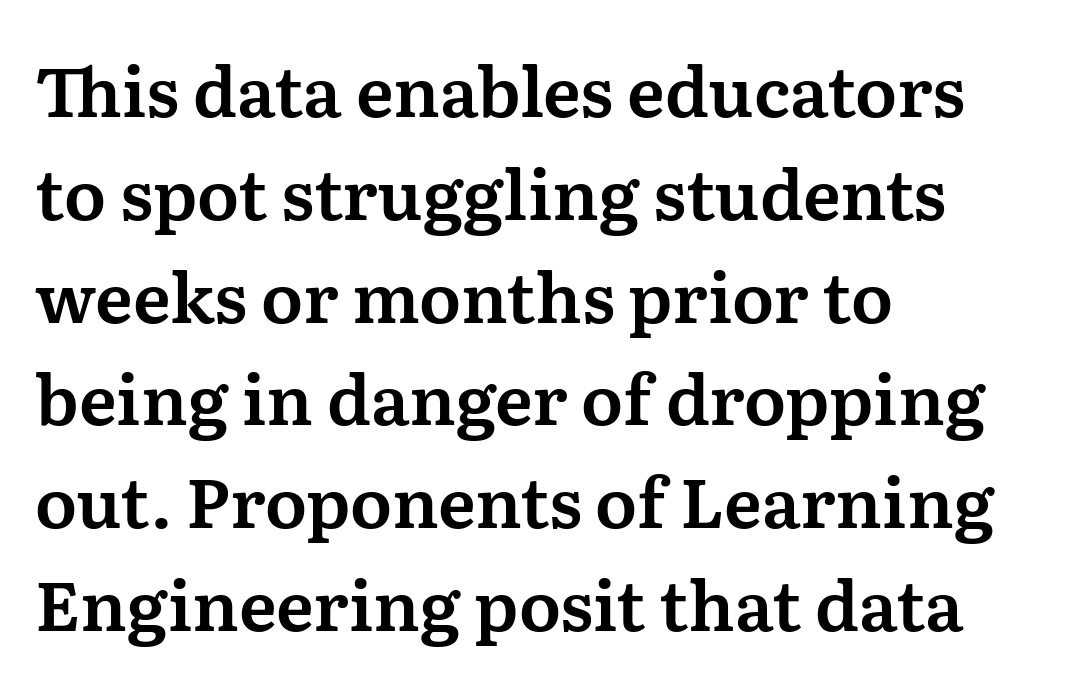
When letters stand straight like this, we call the style roman or upright. Leading matches the norm, producing a regular column. Does extra space separate the letters? No, they use regular spacing. The zone under the glyphs is completely vacant.
